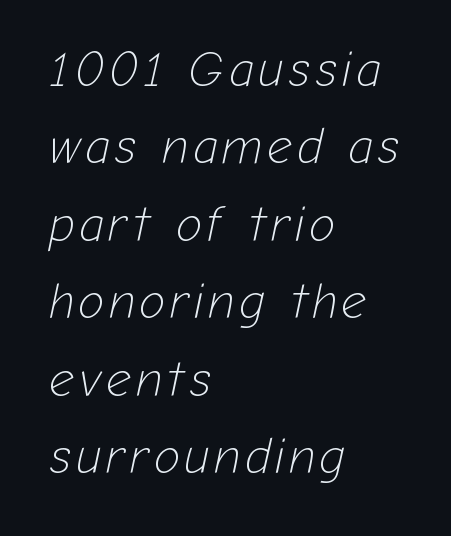
The image shows 49 px light type, italic (leaning right); set left-aligned, normal line spacing (1.58x), not underlined; low stroke contrast and a medium x-height.
